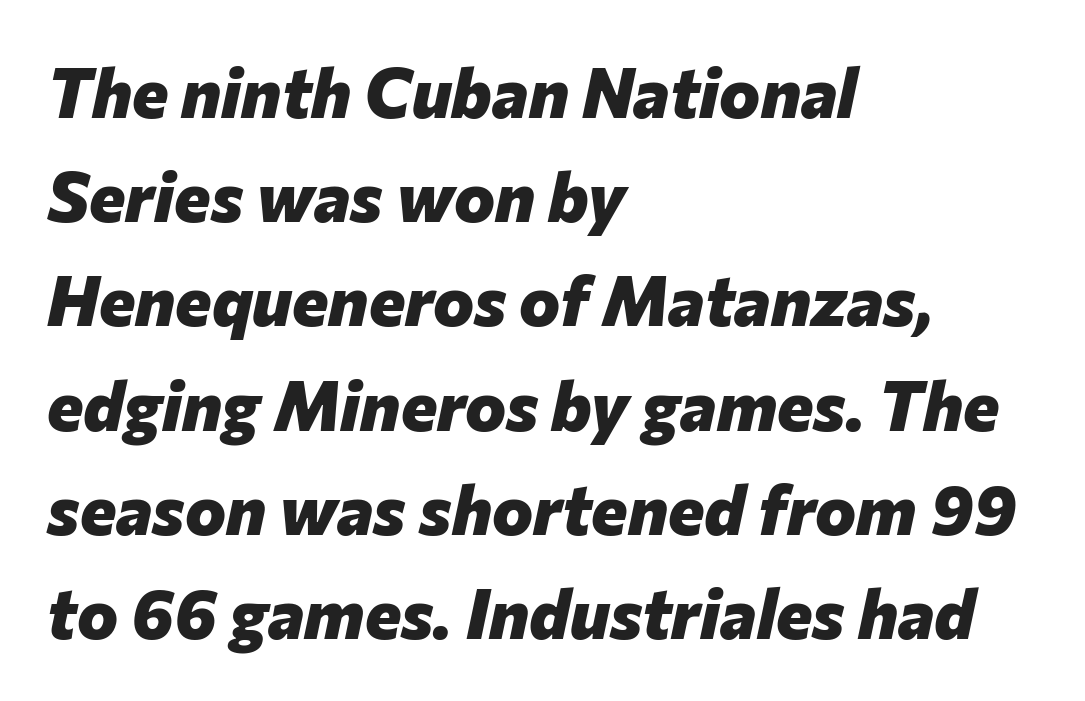
Q: Is the text bold? A: Yes.
Q: Is the text italic (slanted)? A: Yes, it leans right by about 12 degrees.
Q: Is the text underlined? A: No.
Q: How is the paragraph aligned? A: Left-aligned.
Q: Is the spacing between letters normal or unusually wide? A: Normal.
Q: Is the spacing between lines tight, normal or loose? A: Normal.
Q: Width (condensed, normal, or wide)? A: Normal.
Q: Stroke contrast? A: Low.
Q: x-height? A: Medium.
Q: Monospaced? A: No.
